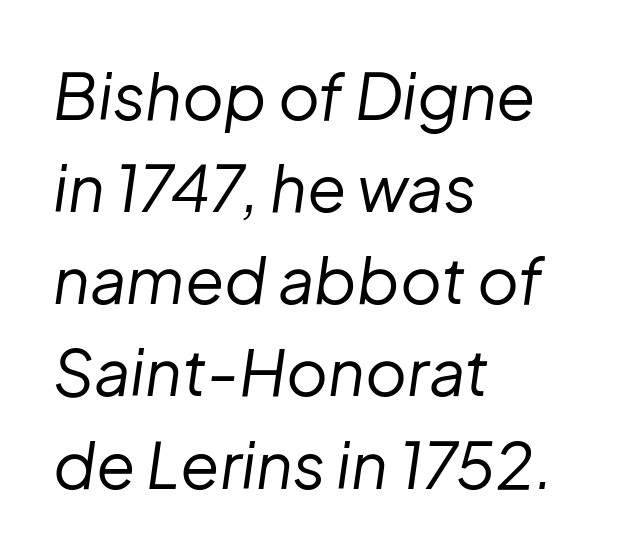
The image shows 64 px regular-weight type, italic (leaning right); set left-aligned, normal line spacing (1.44x), normal letter spacing, not underlined; low stroke contrast and a medium x-height.
